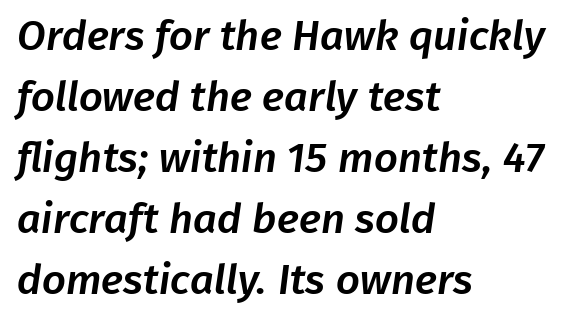
The image shows 42 px sans-serif type; set left-aligned, normal line spacing (1.45x), normal letter spacing, not underlined; low stroke contrast and a medium x-height.
